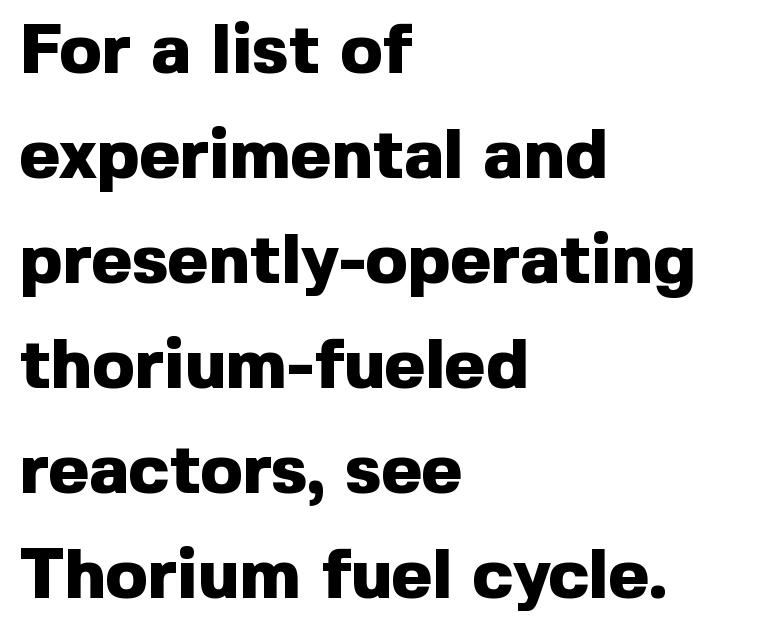
The image shows 70 px heavy sans-serif type, upright; set left-aligned, normal line spacing (1.5x), normal letter spacing, not underlined; a medium x-height.
